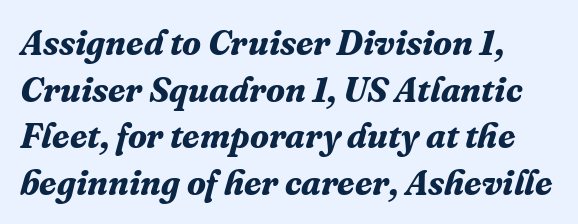
A clean baseline with only descenders dipping below it. Does the lettering tilt? It does — this is italic. Leading matches the norm, producing a regular column. The characters display serif detailing at their extremities.
